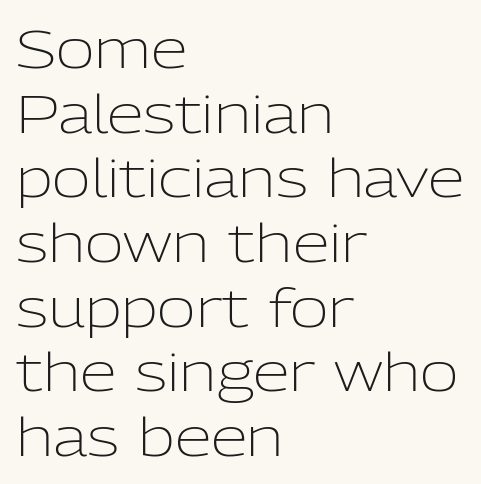
Q: Is the text bold? A: No.
Q: Is the text italic (slanted)? A: No, it is upright.
Q: Is the typeface a serif or a sans-serif typeface? A: Sans-serif.
Q: Is the text underlined? A: No.
Q: How is the paragraph aligned? A: Left-aligned.
Q: Is the spacing between letters normal or unusually wide? A: Normal.
Q: Width (condensed, normal, or wide)? A: Normal.
Q: Stroke contrast? A: Low.
Q: x-height? A: Medium.
Q: Monospaced? A: No.
